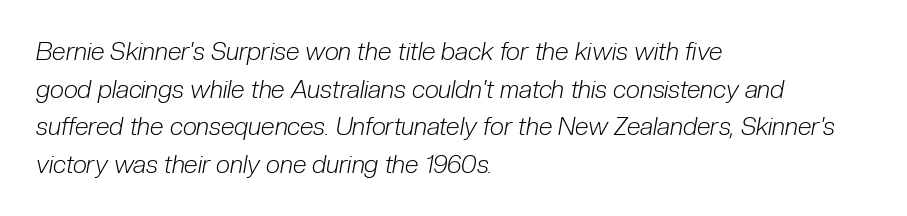
The image shows 25 px text type, italic (leaning right); set left-aligned, normal line spacing (1.51x), normal letter spacing, not underlined.
